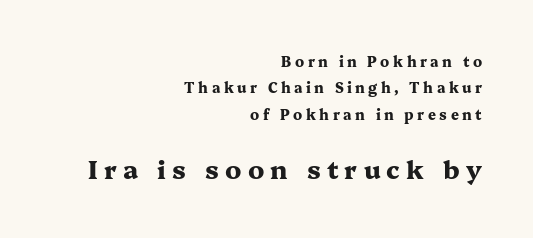
The image shows 25 px bold type, upright; set right-aligned, line spacing 1.89x, unusually wide letter spacing (+0.25 em), not underlined; the second (bottom) block is 1.79x larger.
